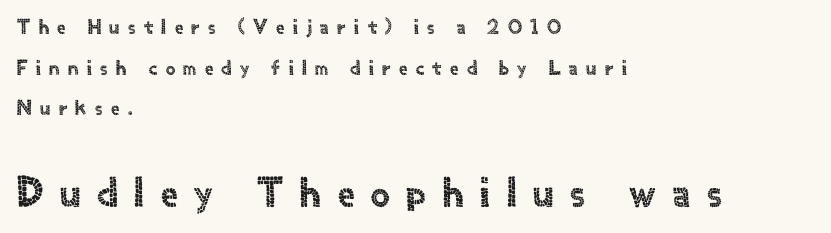
The gaps between neighbouring characters are conspicuously large. These lines stack with their left ends in a neat column. The passage shown is not underscored anywhere. Varying glyph widths throughout — classic text-font behaviour. Interline gaps are noticeably wide in this sample. The designer gave the closing block more size than the opening block.
